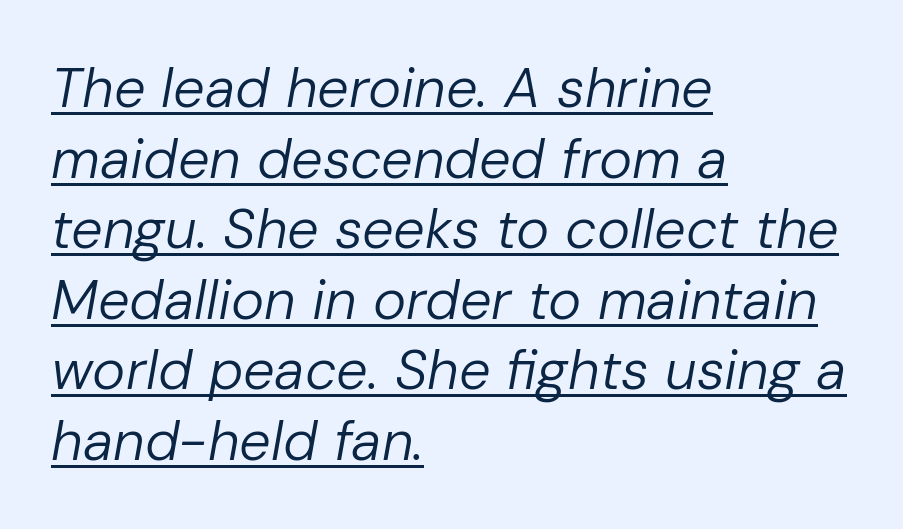
Q: Is the text bold? A: No.
Q: Is the text italic (slanted)? A: Yes, it leans right by about 10 degrees.
Q: Is the text underlined? A: Yes.
Q: How is the paragraph aligned? A: Left-aligned.
Q: Is the spacing between letters normal or unusually wide? A: Normal.
Q: Is the spacing between lines tight, normal or loose? A: Normal.
Q: Width (condensed, normal, or wide)? A: Normal.
Q: Stroke contrast? A: Low.
Q: x-height? A: Medium.
Q: Monospaced? A: No.
